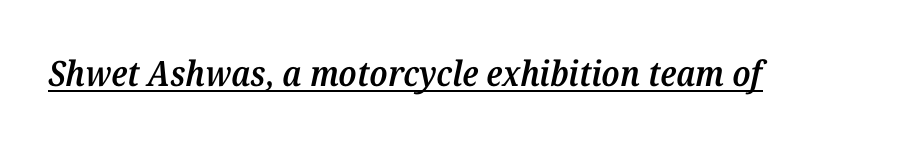
{"serif": "yes", "italic": "yes", "lean": "right", "slant_degrees": 12, "bold": "semi", "weight": "semibold", "width": "normal", "stroke_contrast": "medium", "x_height": "medium", "monospaced": "no", "underline": "yes", "letter_spacing": "normal", "letter_spacing_em": 0.0, "glyph_px": 35}
